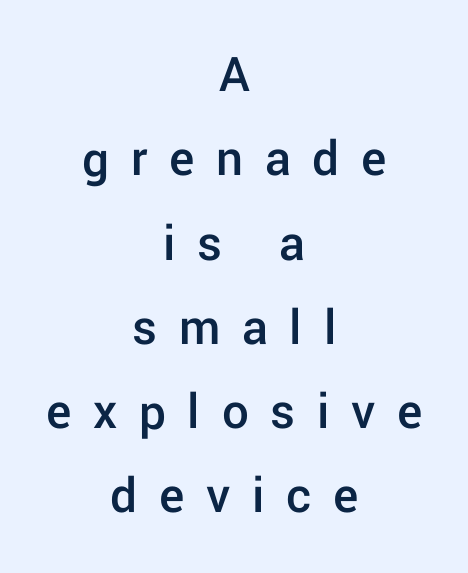
{"serif": "no", "italic": "no", "bold": "semi", "weight": "semibold", "width": "normal", "stroke_contrast": "low", "x_height": "medium", "monospaced": "no", "underline": "no", "align": "center", "line_spacing": "normal", "line_spacing_ratio": 1.59, "letter_spacing": "wide", "letter_spacing_em": 0.41, "glyph_px": 53}
